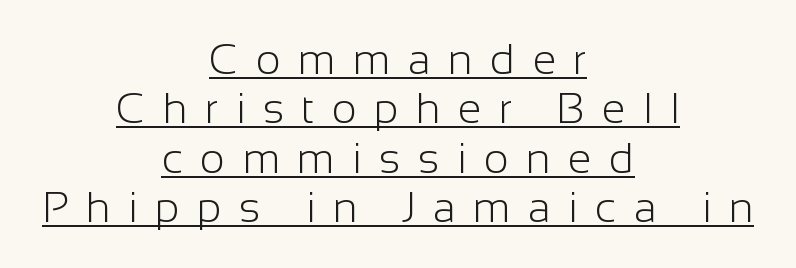
The image shows 43 px light sans-serif type, upright; set centered, tight line spacing (1.15x), unusually wide letter spacing (+0.4 em), underlined; low stroke contrast and a medium x-height.
